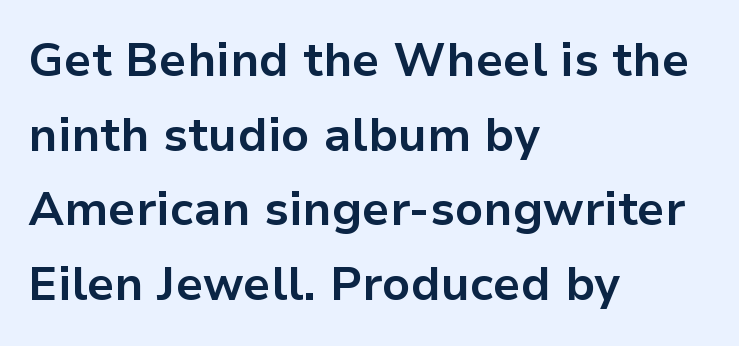
Q: Is the text bold? A: Yes.
Q: Is the text italic (slanted)? A: No, it is upright.
Q: Is the typeface a serif or a sans-serif typeface? A: Sans-serif.
Q: Is the text underlined? A: No.
Q: How is the paragraph aligned? A: Left-aligned.
Q: Is the spacing between letters normal or unusually wide? A: Normal.
Q: Is the spacing between lines tight, normal or loose? A: Normal.
Q: Width (condensed, normal, or wide)? A: Normal.
Q: Stroke contrast? A: Low.
Q: x-height? A: Medium.
Q: Monospaced? A: No.
